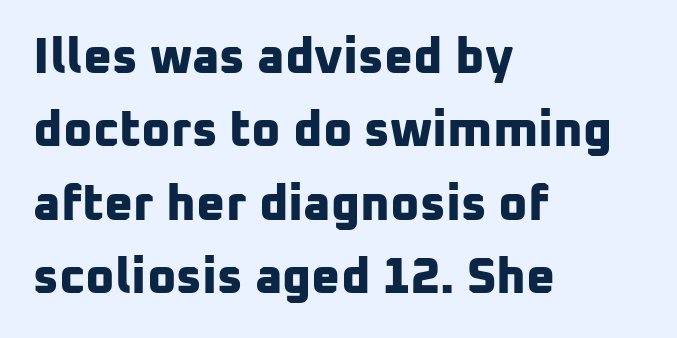
Q: Is the text bold? A: Yes.
Q: Is the typeface a serif or a sans-serif typeface? A: Sans-serif.
Q: Is the text underlined? A: No.
Q: How is the paragraph aligned? A: Left-aligned.
Q: Is the spacing between letters normal or unusually wide? A: Normal.
Q: Is the spacing between lines tight, normal or loose? A: Normal.
Q: Width (condensed, normal, or wide)? A: Normal.
Q: Stroke contrast? A: Low.
Q: x-height? A: Medium.
Q: Monospaced? A: No.
